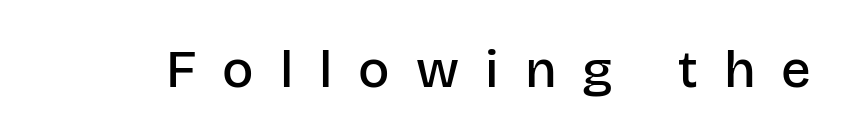
The image shows 52 px semibold sans-serif type, upright; set unusually wide letter spacing (+0.5 em), not underlined; low stroke contrast and a large x-height.
